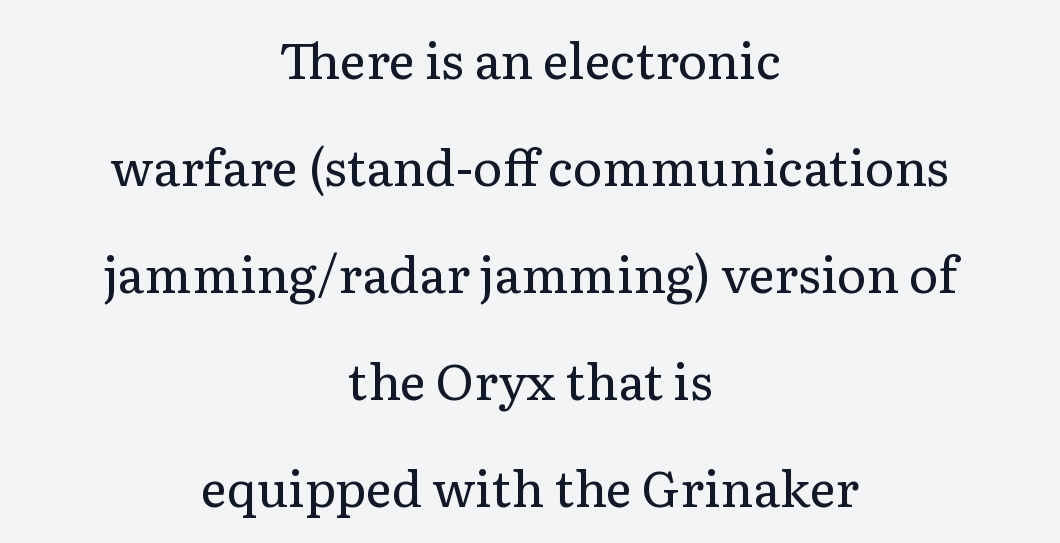
The image shows 50 px regular-weight serif type, upright; set centered, loose line spacing (2.14x), normal letter spacing, not underlined; low stroke contrast and a medium x-height.
